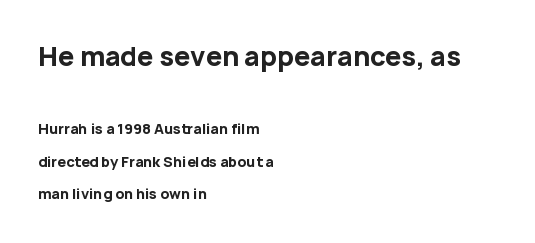
{"italic": "no", "bold": "yes", "underline": "no", "align": "left", "line_spacing": "loose", "line_spacing_ratio": 2.32, "letter_spacing": "normal", "letter_spacing_em": 0.0, "larger_block": "first", "size_ratio": 1.86, "glyph_px": 26}
